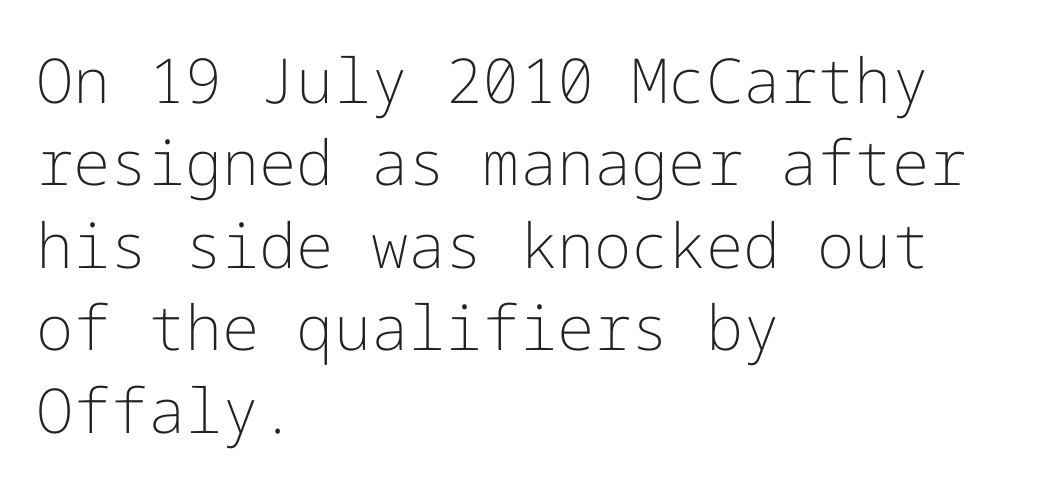
The image shows 62 px light sans-serif type, upright; set left-aligned, normal line spacing (1.33x), normal letter spacing, not underlined; low stroke contrast and a medium x-height.
